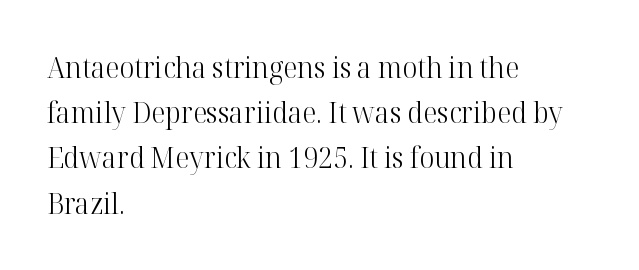
Think of a printed novel: that variable character pitch is what you see here. Counters stay open thanks to moderate or lighter strokes. Line starts are locked; line ends wander. In terms of letterform style, serifs are clearly present. Posture: straight, roman, zero tilt. The specimen omits any rule beneath the text block's lines.
